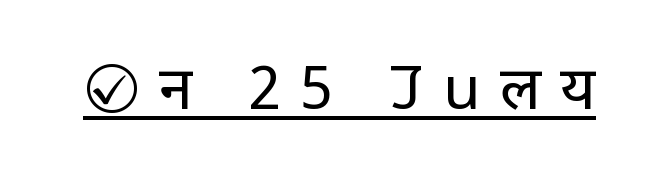
The image shows 60 px regular-weight sans-serif type, upright; set unusually wide letter spacing (+0.33 em), underlined; low stroke contrast and a large x-height.
